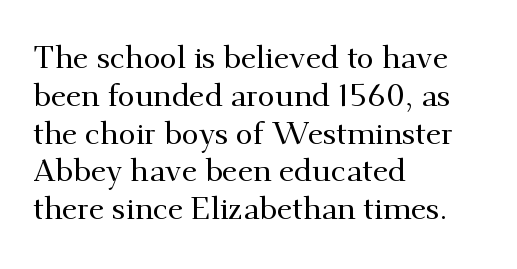
The image shows 31 px serif type, upright; set left-aligned, line spacing 1.22x, normal letter spacing, not underlined; medium stroke contrast and a small x-height.
